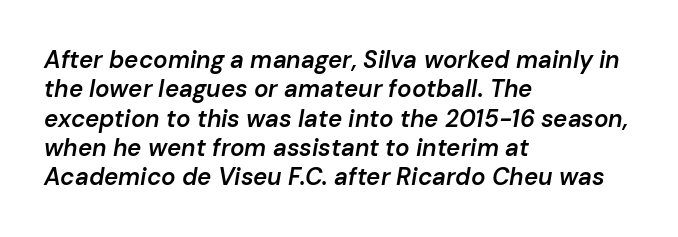
Q: Is the text bold? A: Semi-bold.
Q: Is the text italic (slanted)? A: Yes, it leans right by about 10 degrees.
Q: Is the text underlined? A: No.
Q: How is the paragraph aligned? A: Left-aligned.
Q: Is the spacing between letters normal or unusually wide? A: Normal.
